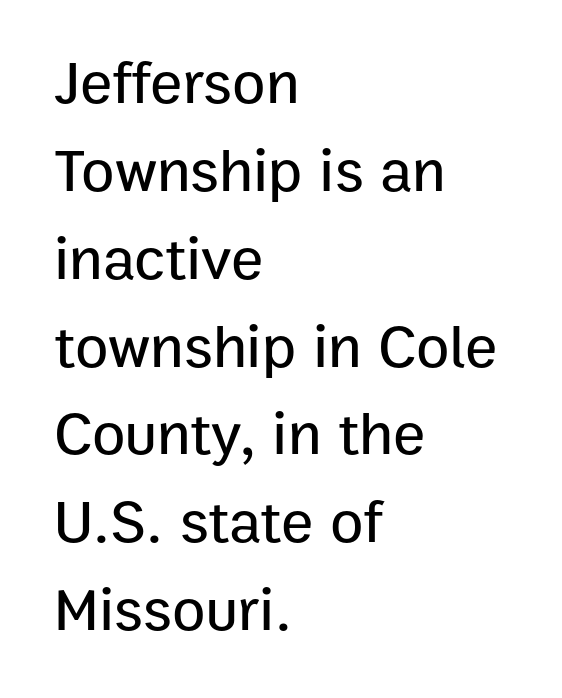
Q: Is the text italic (slanted)? A: No, it is upright.
Q: Is the typeface a serif or a sans-serif typeface? A: Sans-serif.
Q: Is the text underlined? A: No.
Q: How is the paragraph aligned? A: Left-aligned.
Q: Is the spacing between letters normal or unusually wide? A: Normal.
Q: Is the spacing between lines tight, normal or loose? A: Normal.
Q: Width (condensed, normal, or wide)? A: Normal.
Q: Stroke contrast? A: Low.
Q: x-height? A: Medium.
Q: Monospaced? A: No.
